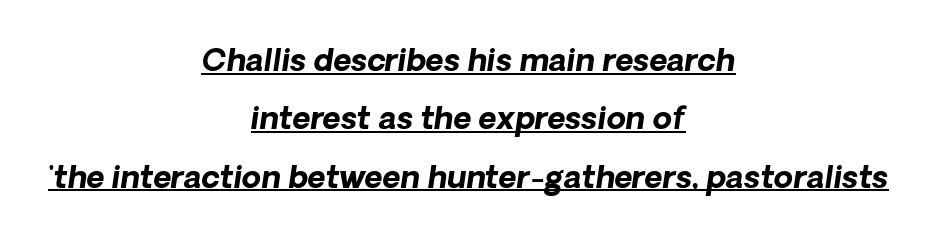
You can see a thin bar hugging the bottom of the glyphs. You can tell it's italic because the verticals aren't actually vertical. Typeset on center — no edge is straight. Emphasis by weight is at full strength: bold.
